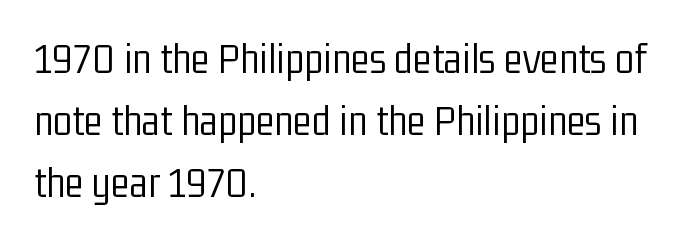
The image shows 44 px light, condensed sans-serif type, upright; set left-aligned, normal line spacing (1.41x), normal letter spacing, not underlined; low stroke contrast and a medium x-height.
